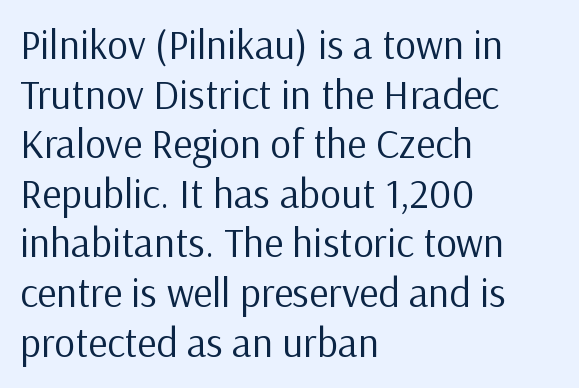
{"serif": "no", "italic": "no", "bold": "no", "weight": "regular", "width": "normal", "stroke_contrast": "low", "x_height": "medium", "monospaced": "no", "underline": "no", "align": "left", "line_spacing_ratio": 1.21, "letter_spacing": "normal", "letter_spacing_em": 0.0, "glyph_px": 41}
